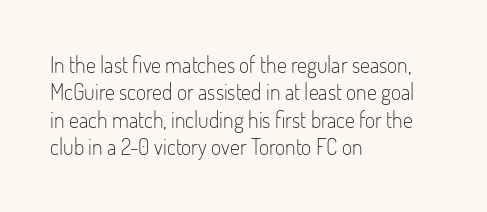
The image shows 22 px text type, upright; set left-aligned, normal line spacing (1.25x), normal letter spacing, not underlined.
